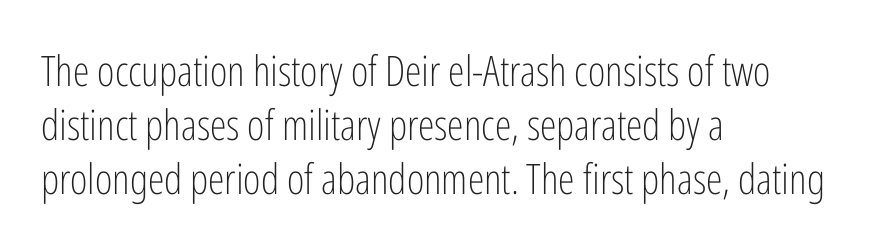
This sample uses plain, unmodified letter spacing. In CSS terms this would be text-align: left. A normal amount of white space separates one row of letters from the next. The face used here is proportionally spaced, like ordinary book or web type. Is the type heavy? It reads as light-to-regular instead. Every character sits straight up, as roman type does.
